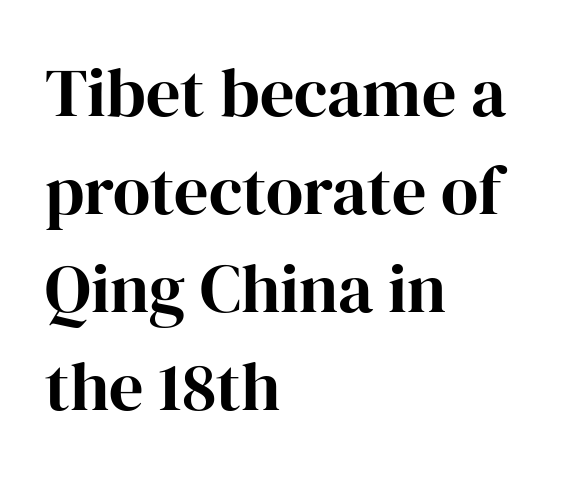
The horizontal fit of the characters is conventional and even. Every row of glyphs begins at an identical x-position on the left. Looks like regular typesetting: each glyph gets only the width it needs. Reading down the column, the eye jumps a familiar distance to each next line. When letters stand straight like this, we call the style roman or upright. Has an underline been added? It has not.
